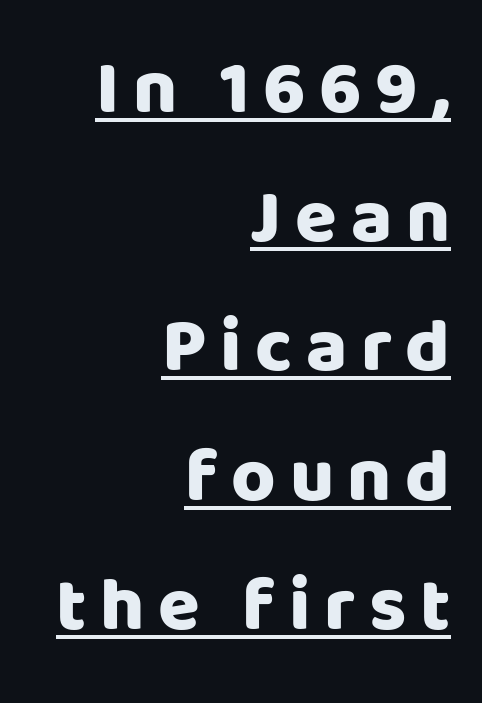
Q: Is the text bold? A: Yes.
Q: Is the text italic (slanted)? A: No, it is upright.
Q: Is the typeface a serif or a sans-serif typeface? A: Sans-serif.
Q: Is the text underlined? A: Yes.
Q: How is the paragraph aligned? A: Right-aligned.
Q: Is the spacing between lines tight, normal or loose? A: Normal.
Q: Width (condensed, normal, or wide)? A: Normal.
Q: Stroke contrast? A: Low.
Q: x-height? A: Large.
Q: Monospaced? A: No.
